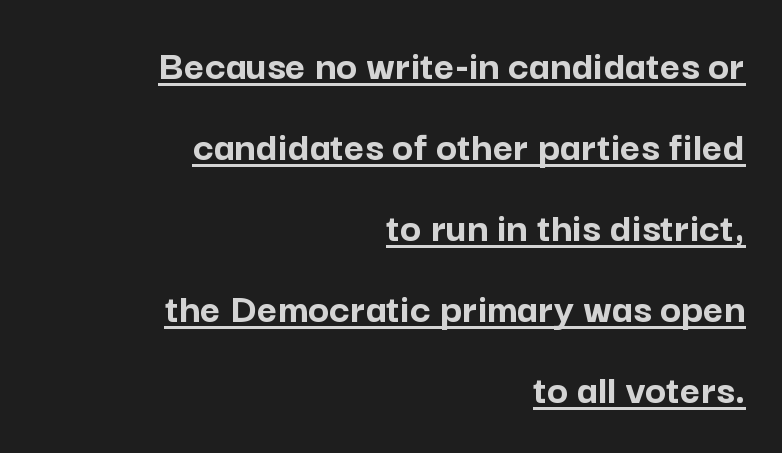
Q: Is the text bold? A: Yes.
Q: Is the text italic (slanted)? A: No, it is upright.
Q: Is the typeface a serif or a sans-serif typeface? A: Sans-serif.
Q: Is the text underlined? A: Yes.
Q: How is the paragraph aligned? A: Right-aligned.
Q: Is the spacing between letters normal or unusually wide? A: Normal.
Q: Width (condensed, normal, or wide)? A: Normal.
Q: Stroke contrast? A: Low.
Q: x-height? A: Medium.
Q: Monospaced? A: No.
